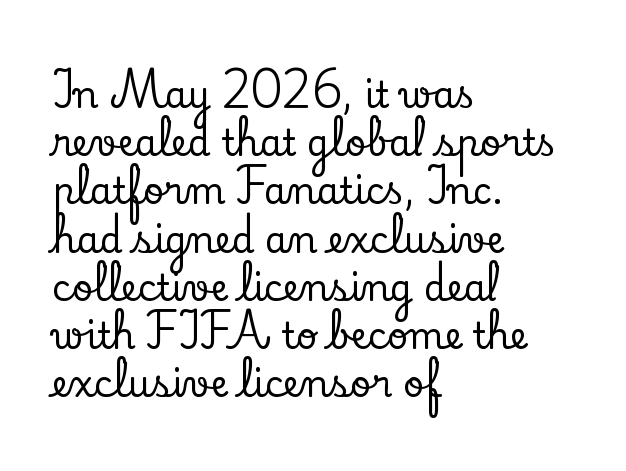
The glyphs are unaccompanied by any horizontal stroke below them. Horizontally, the lines are justified to the leading edge only. Rendered with straight, roman letterforms. Words appear dense and cohesive because spacing is normal. Serifs: yes, visible at the terminals of the letterforms. Vertically, the passage feels balanced, rows spaced as you'd expect.
